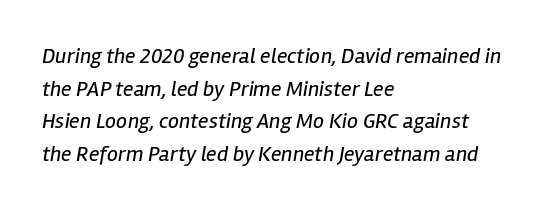
Q: Is the text bold? A: No.
Q: Is the text italic (slanted)? A: Yes, it leans right by about 12 degrees.
Q: Is the text underlined? A: No.
Q: How is the paragraph aligned? A: Left-aligned.
Q: Is the spacing between letters normal or unusually wide? A: Normal.
Q: Is the spacing between lines tight, normal or loose? A: Normal.
